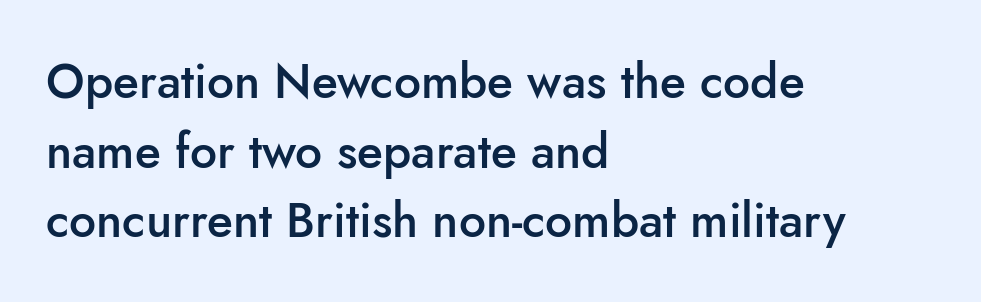
{"serif": "no", "italic": "no", "bold": "semi", "weight": "semibold", "width": "normal", "stroke_contrast": "low", "x_height": "small", "monospaced": "no", "underline": "no", "align": "left", "line_spacing": "normal", "line_spacing_ratio": 1.45, "letter_spacing": "normal", "letter_spacing_em": 0.0, "glyph_px": 48}
